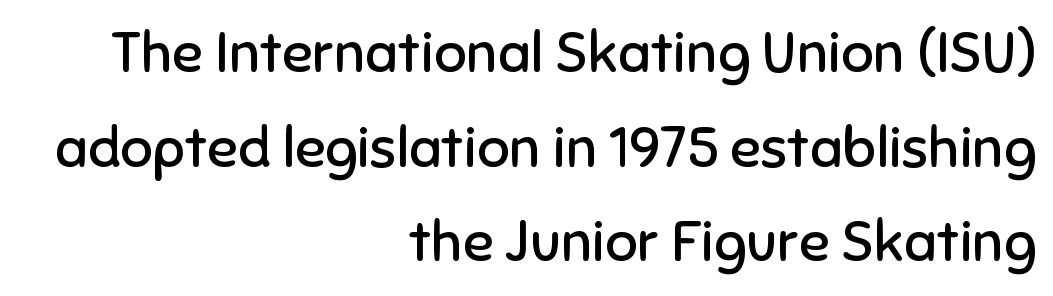
{"serif": "no", "italic": "no", "bold": "no", "weight": "regular", "width": "normal", "stroke_contrast": "low", "x_height": "medium", "monospaced": "no", "underline": "no", "align": "right", "line_spacing": "normal", "line_spacing_ratio": 1.66, "letter_spacing": "normal", "letter_spacing_em": 0.0, "glyph_px": 57}
